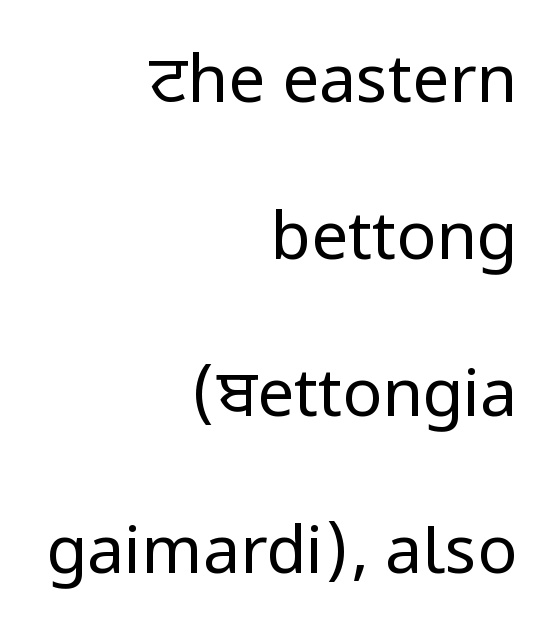
{"serif": "no", "italic": "no", "bold": "no", "weight": "regular", "width": "condensed", "stroke_contrast": "low", "x_height": "large", "monospaced": "no", "underline": "no", "align": "right", "line_spacing": "loose", "line_spacing_ratio": 2.38, "letter_spacing": "normal", "letter_spacing_em": 0.0, "glyph_px": 66}
